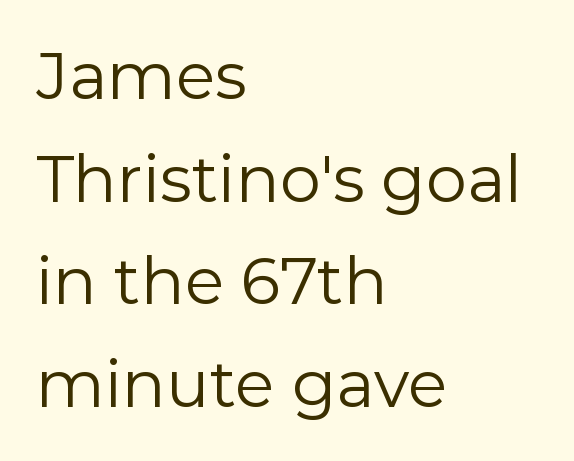
{"serif": "no", "italic": "no", "bold": "no", "weight": "regular", "width": "normal", "stroke_contrast": "low", "x_height": "medium", "monospaced": "no", "underline": "no", "align": "left", "line_spacing": "normal", "line_spacing_ratio": 1.58, "letter_spacing": "normal", "letter_spacing_em": 0.0, "glyph_px": 65}
